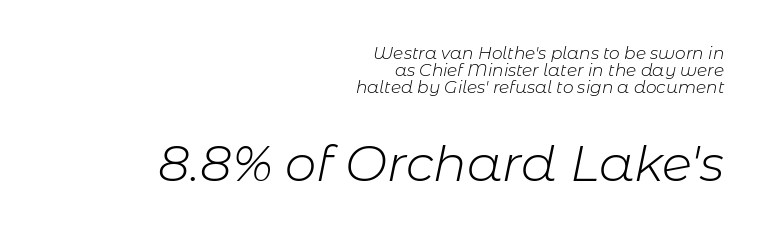
Q: Is the text bold? A: No.
Q: Is the text italic (slanted)? A: Yes, it leans right by about 11 degrees.
Q: Is the text underlined? A: No.
Q: How is the paragraph aligned? A: Right-aligned.
Q: Is the spacing between letters normal or unusually wide? A: Normal.
Q: Is the spacing between lines tight, normal or loose? A: Tight.
Q: Which block of text is set in a larger size, the first (top) or the second (bottom)? A: The second (bottom) one.
Q: Width (condensed, normal, or wide)? A: Normal.
Q: Stroke contrast? A: Low.
Q: x-height? A: Medium.
Q: Monospaced? A: No.
